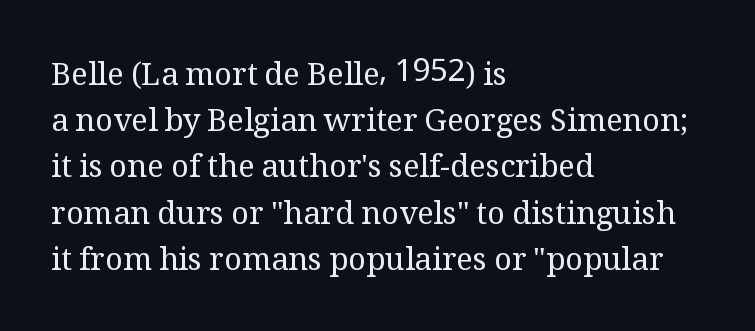
The image shows 31 px regular-weight serif type, upright; set left-aligned, normal line spacing (1.49x), normal letter spacing, not underlined; medium stroke contrast and a medium x-height.
